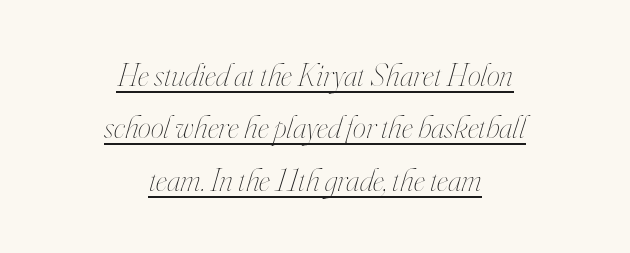
Q: Is the text bold? A: No.
Q: Is the text italic (slanted)? A: Yes, it leans right by about 16 degrees.
Q: Is the text underlined? A: Yes.
Q: How is the paragraph aligned? A: Centered.
Q: Is the spacing between letters normal or unusually wide? A: Normal.
Q: Is the spacing between lines tight, normal or loose? A: Normal.
Q: Width (condensed, normal, or wide)? A: Condensed.
Q: Stroke contrast? A: High.
Q: x-height? A: Small.
Q: Monospaced? A: No.
